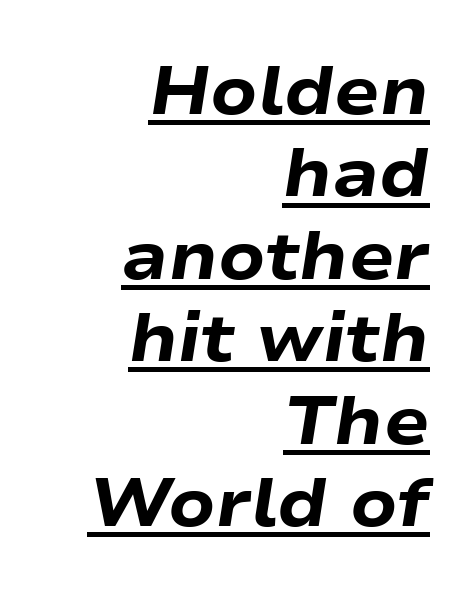
The image shows 67 px heavy, wide type, italic (leaning right); set right-aligned, line spacing 1.23x, normal letter spacing, underlined; low stroke contrast and a medium x-height.
